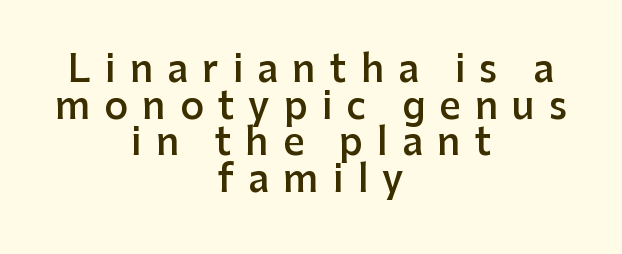
Q: Is the text bold? A: Semi-bold.
Q: Is the text italic (slanted)? A: No, it is upright.
Q: Is the typeface a serif or a sans-serif typeface? A: Sans-serif.
Q: Is the text underlined? A: No.
Q: How is the paragraph aligned? A: Centered.
Q: Is the spacing between letters normal or unusually wide? A: Unusually wide.
Q: Is the spacing between lines tight, normal or loose? A: Tight.
Q: Width (condensed, normal, or wide)? A: Normal.
Q: Stroke contrast? A: Low.
Q: x-height? A: Medium.
Q: Monospaced? A: No.
